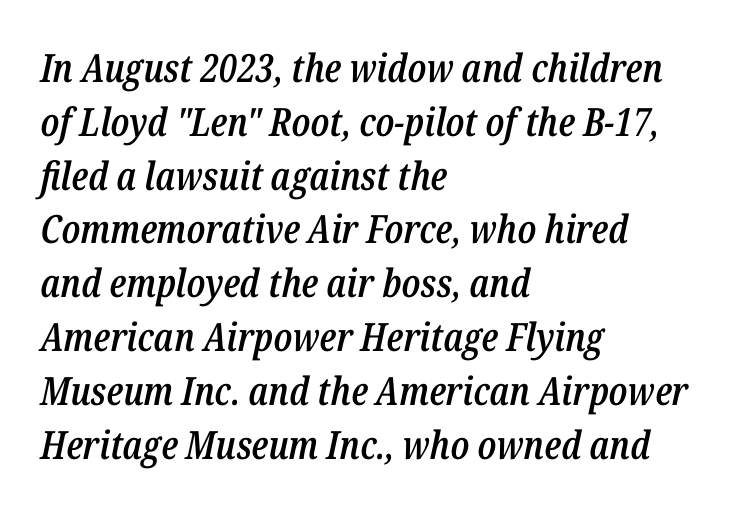
The image shows 39 px semibold, condensed type, italic (leaning right); set left-aligned, normal line spacing (1.38x), normal letter spacing, not underlined; low stroke contrast and a medium x-height.
